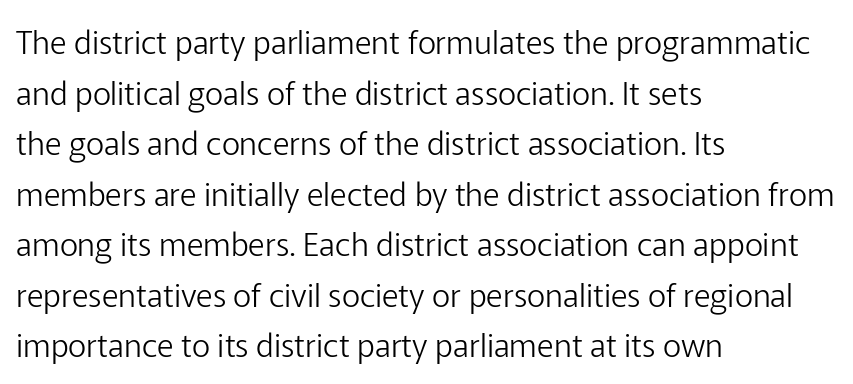
{"serif": "no", "italic": "no", "bold": "no", "weight": "light", "width": "normal", "stroke_contrast": "low", "x_height": "medium", "monospaced": "no", "underline": "no", "align": "left", "line_spacing": "normal", "line_spacing_ratio": 1.58, "letter_spacing": "normal", "letter_spacing_em": 0.0, "glyph_px": 32}
